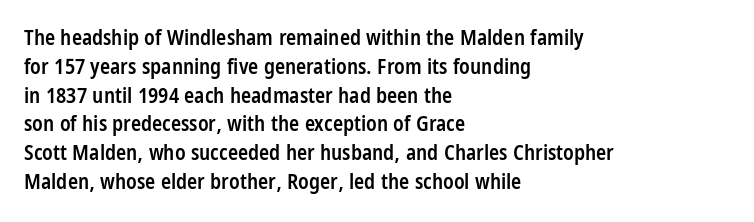
Underlining? Definitely not there. Posture: vertical. The space between consecutive lines is moderate. The paragraph has a hard left edge and a soft right edge. The line texture is even and compact thanks to regular tracking.
